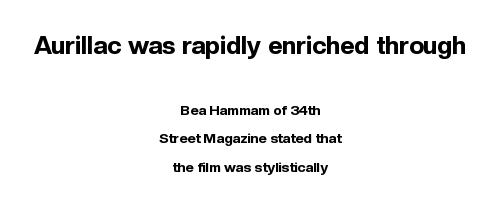
The image shows 25 px bold type, upright; set centered, loose line spacing (2.03x), normal letter spacing, not underlined; the first (top) block is 1.79x larger.
